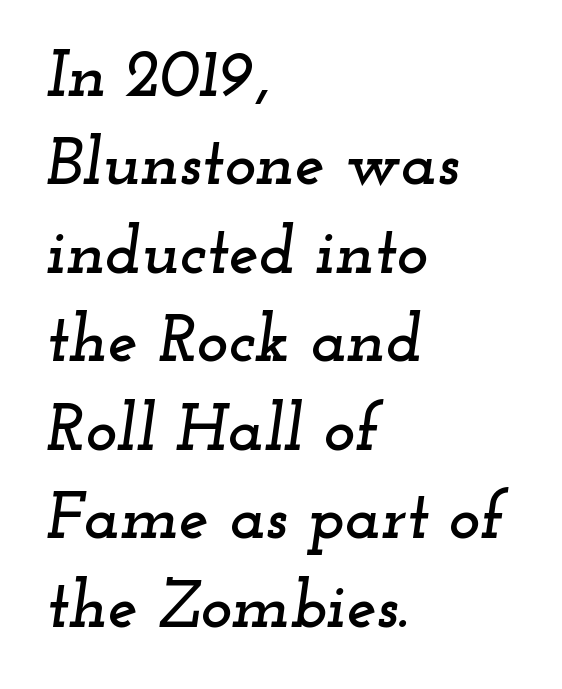
Q: Is the text italic (slanted)? A: Yes, it leans right by about 12 degrees.
Q: Is the typeface a serif or a sans-serif typeface? A: Serif.
Q: Is the text underlined? A: No.
Q: How is the paragraph aligned? A: Left-aligned.
Q: Is the spacing between letters normal or unusually wide? A: Normal.
Q: Is the spacing between lines tight, normal or loose? A: Normal.
Q: Width (condensed, normal, or wide)? A: Wide.
Q: Stroke contrast? A: Low.
Q: x-height? A: Small.
Q: Monospaced? A: No.
